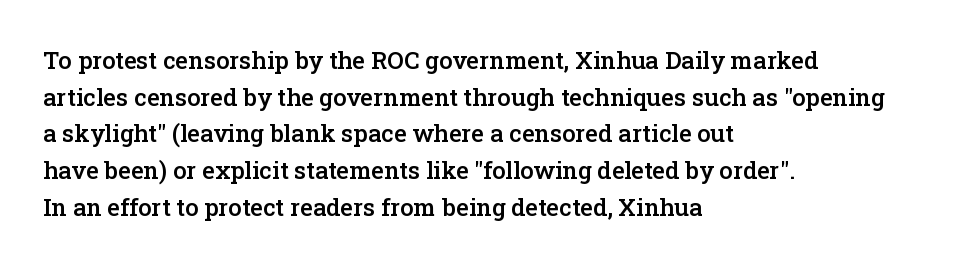
If you drew a line through each stem, it would be perfectly vertical. Each line starts at the same left margin while the right side varies. The string is rendered with underlining switched off. In terms of weight, the rendering is demibold, just under bold.
